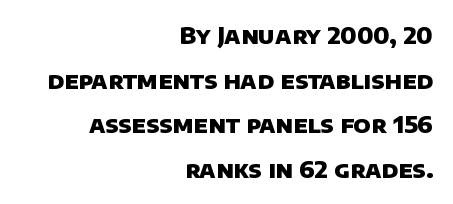
This sample trades compactness for vertical openness between lines. Lines of text with bare space underneath. In terms of letterspacing, this is plain default setting. This is heavy type, rendered in bold.
